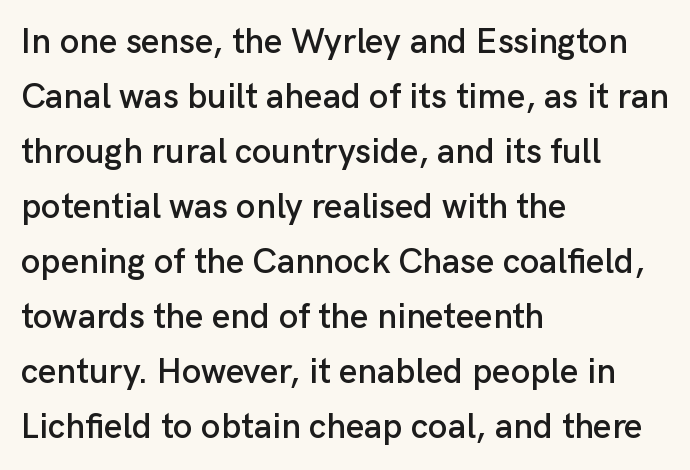
The image shows 35 px sans-serif type, upright; set left-aligned, normal line spacing (1.57x), normal letter spacing, not underlined; low stroke contrast and a medium x-height.
